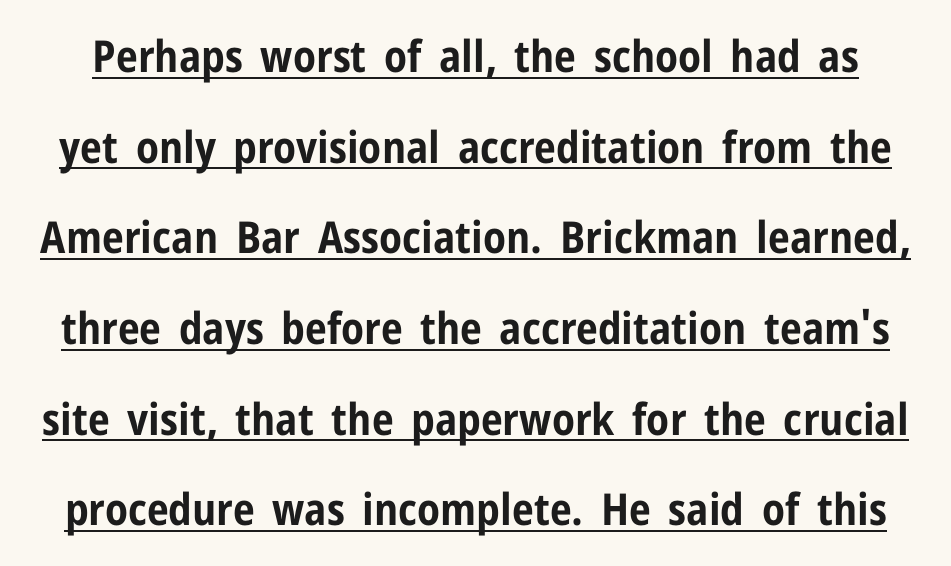
Q: Is the text bold? A: Yes.
Q: Is the text italic (slanted)? A: No, it is upright.
Q: Is the typeface a serif or a sans-serif typeface? A: Sans-serif.
Q: Is the text underlined? A: Yes.
Q: Is the spacing between letters normal or unusually wide? A: Normal.
Q: Is the spacing between lines tight, normal or loose? A: Loose.
Q: Width (condensed, normal, or wide)? A: Condensed.
Q: Stroke contrast? A: Low.
Q: x-height? A: Medium.
Q: Monospaced? A: No.
